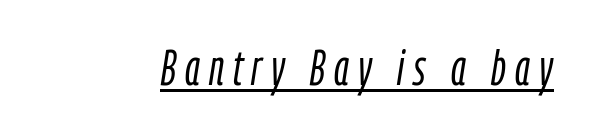
Caption: face not bold, strokes unweighted. These lines are rendered in a variable-pitch font. Emphasis-style slanted type is in use. A baseline rule has been typeset under these characters.
